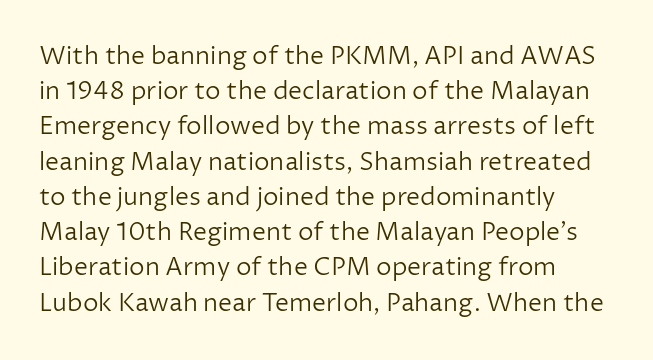
{"italic": "no", "bold": "no", "underline": "no", "align": "left", "line_spacing": "normal", "line_spacing_ratio": 1.41, "letter_spacing": "normal", "letter_spacing_em": 0.0, "glyph_px": 25}
